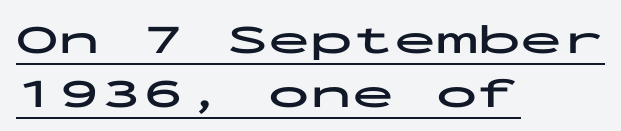
Q: Is the text bold? A: Yes.
Q: Is the text italic (slanted)? A: No, it is upright.
Q: Is the typeface a serif or a sans-serif typeface? A: Sans-serif.
Q: Is the text underlined? A: Yes.
Q: How is the paragraph aligned? A: Left-aligned.
Q: Is the spacing between letters normal or unusually wide? A: Normal.
Q: Is the spacing between lines tight, normal or loose? A: Normal.
Q: Width (condensed, normal, or wide)? A: Wide.
Q: Stroke contrast? A: Low.
Q: x-height? A: Medium.
Q: Monospaced? A: Yes.
